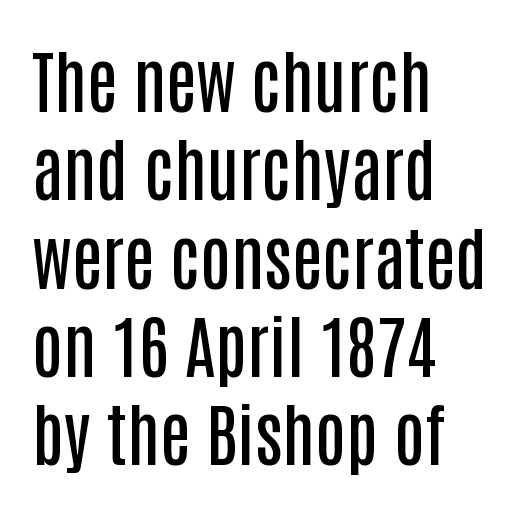
Every row of glyphs begins at an identical x-position on the left. These lines sit exactly where default settings would place them. Looks like regular typesetting: each glyph gets only the width it needs. Is there any slant? The stems are plumb. Caption: semibold face, moderately heavy strokes.
